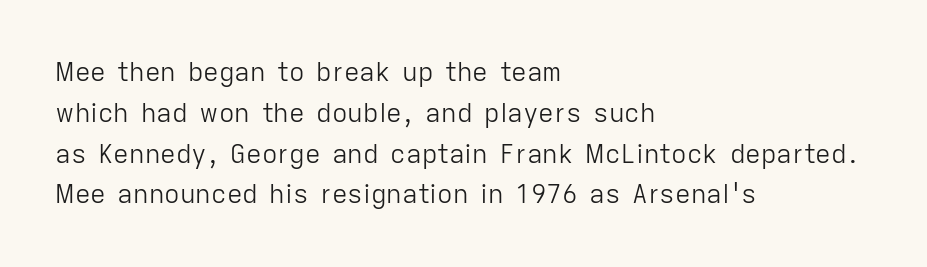
{"italic": "no", "bold": "no", "underline": "no", "align": "left", "line_spacing": "normal", "line_spacing_ratio": 1.57, "letter_spacing": "normal", "letter_spacing_em": 0.0, "glyph_px": 26}
